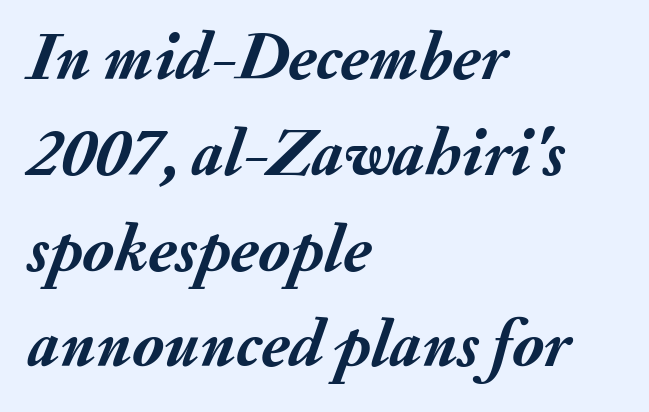
{"italic": "yes", "lean": "right", "slant_degrees": 20, "bold": "yes", "weight": "semibold", "width": "normal", "stroke_contrast": "medium", "x_height": "small", "monospaced": "no", "underline": "no", "align": "left", "line_spacing": "normal", "line_spacing_ratio": 1.43, "letter_spacing": "normal", "letter_spacing_em": 0.0, "glyph_px": 67}
